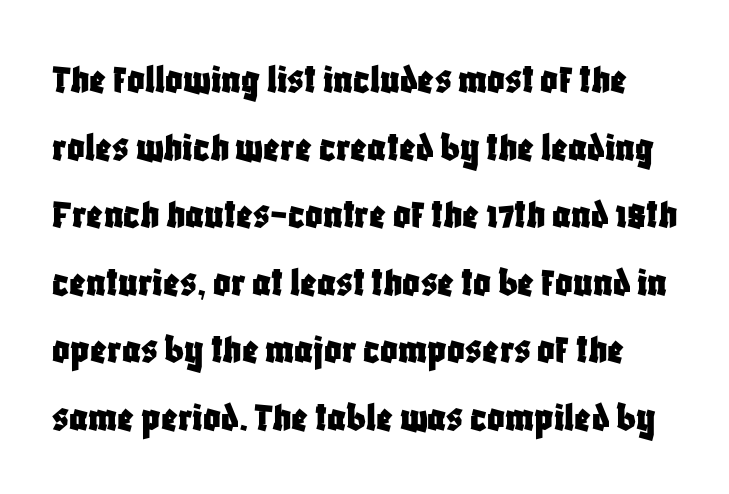
The image shows 43 px condensed sans-serif type, upright; set normal line spacing (1.57x), normal letter spacing, not underlined; low stroke contrast and a large x-height.
